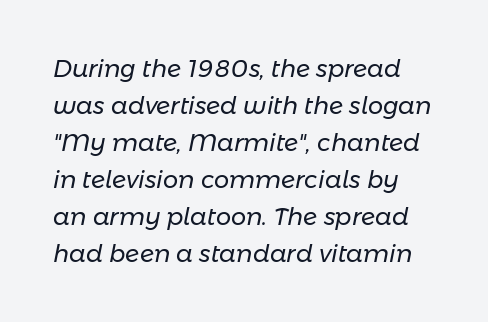
The image shows 24 px text type, italic (leaning right); set normal line spacing (1.54x), normal letter spacing, not underlined.
